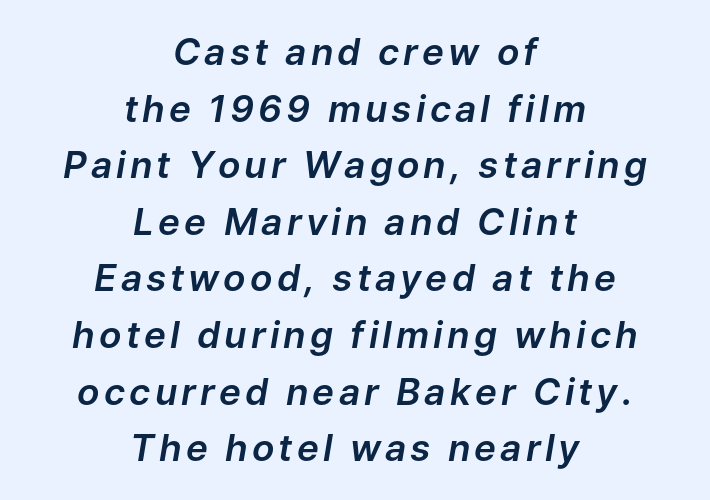
The image shows 37 px text type, italic (leaning right); set centered, normal line spacing (1.53x), not underlined; low stroke contrast and a medium x-height.
